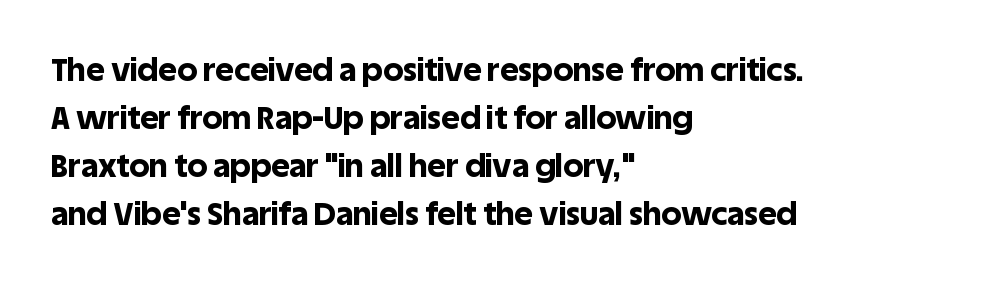
The image shows 32 px bold sans-serif type, upright; set left-aligned, normal line spacing (1.5x), normal letter spacing, not underlined; a large x-height.
